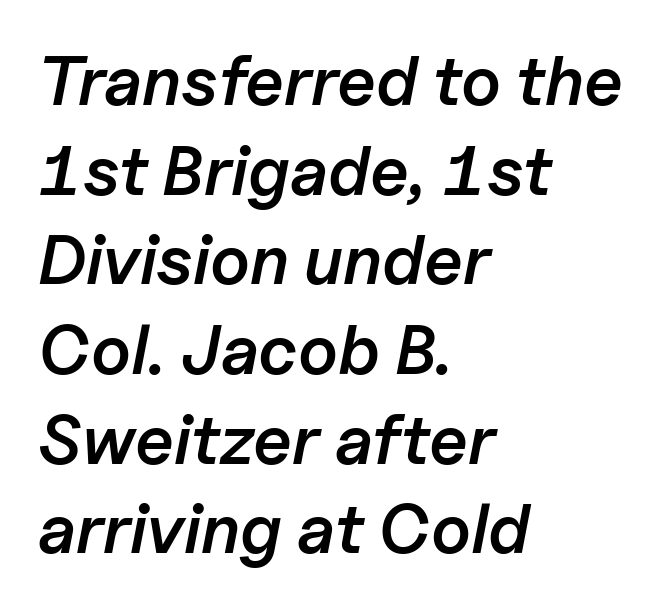
Q: Is the text bold? A: Semi-bold.
Q: Is the text italic (slanted)? A: Yes, it leans right by about 11 degrees.
Q: Is the text underlined? A: No.
Q: How is the paragraph aligned? A: Left-aligned.
Q: Is the spacing between letters normal or unusually wide? A: Normal.
Q: Is the spacing between lines tight, normal or loose? A: Normal.
Q: Width (condensed, normal, or wide)? A: Normal.
Q: Stroke contrast? A: Low.
Q: x-height? A: Medium.
Q: Monospaced? A: No.
